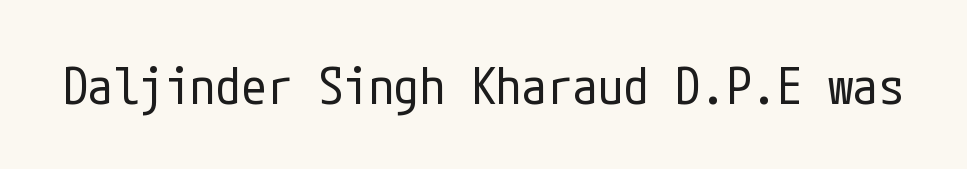
The image shows 51 px regular-weight, condensed sans-serif type, upright; set normal letter spacing, not underlined; low stroke contrast and a medium x-height.
